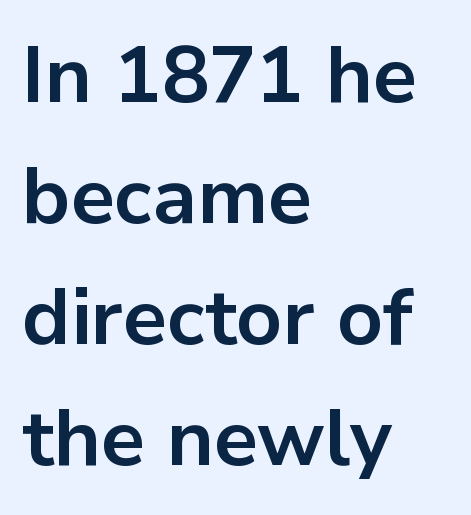
{"serif": "no", "italic": "no", "bold": "yes", "weight": "bold", "width": "normal", "stroke_contrast": "low", "x_height": "medium", "monospaced": "no", "underline": "no", "align": "left", "line_spacing": "normal", "line_spacing_ratio": 1.53, "letter_spacing": "normal", "letter_spacing_em": 0.0, "glyph_px": 79}
